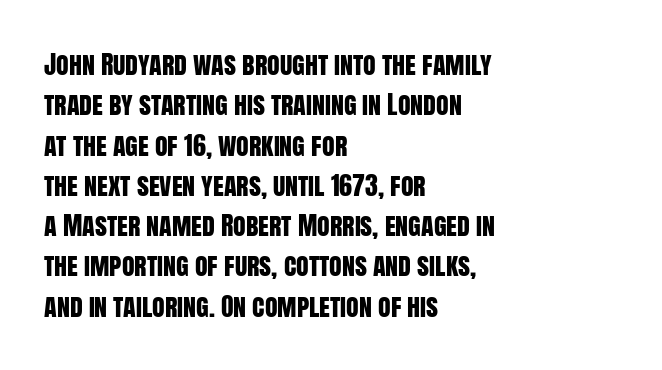
This rendering uses left alignment, leaving the right contour irregular. The vertical gap from one line to the next is medium. The space beneath each line is pristine and unruled. Does extra space separate the letters? No, they use regular spacing. Every character sits straight up, as roman type does.
